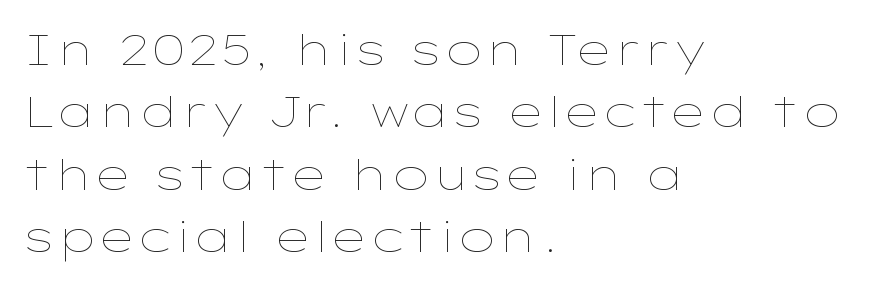
The image shows 43 px thin, wide type, upright; set left-aligned, normal line spacing (1.45x), normal letter spacing, not underlined; low stroke contrast and a medium x-height.
